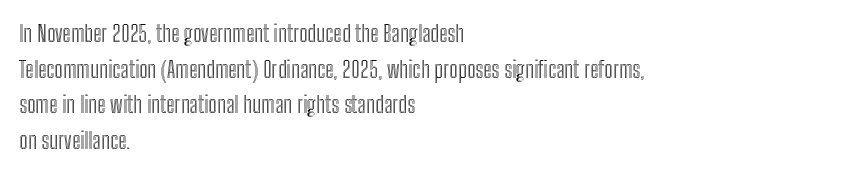
The image shows 23 px text type, upright; set left-aligned, normal line spacing (1.55x), normal letter spacing, not underlined.
